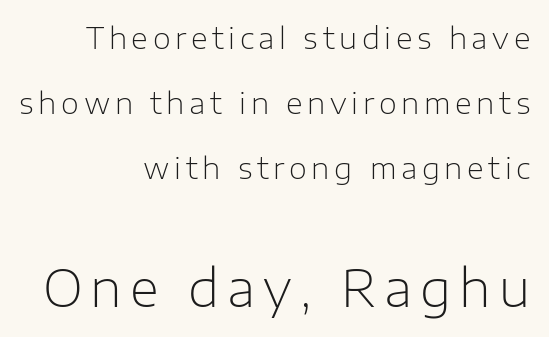
Q: Is the text bold? A: No.
Q: Is the text italic (slanted)? A: No, it is upright.
Q: Is the typeface a serif or a sans-serif typeface? A: Sans-serif.
Q: Is the text underlined? A: No.
Q: How is the paragraph aligned? A: Right-aligned.
Q: Is the spacing between lines tight, normal or loose? A: Loose.
Q: Which block of text is set in a larger size, the first (top) or the second (bottom)? A: The second (bottom) one.
Q: Width (condensed, normal, or wide)? A: Normal.
Q: Stroke contrast? A: Low.
Q: x-height? A: Medium.
Q: Monospaced? A: No.
